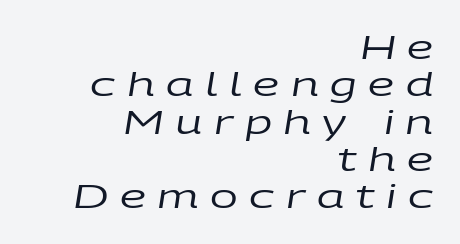
The image shows 33 px regular-weight, wide type, italic (leaning right); set right-aligned, tight line spacing (1.13x), unusually wide letter spacing (+0.35 em), not underlined; low stroke contrast and a large x-height.
